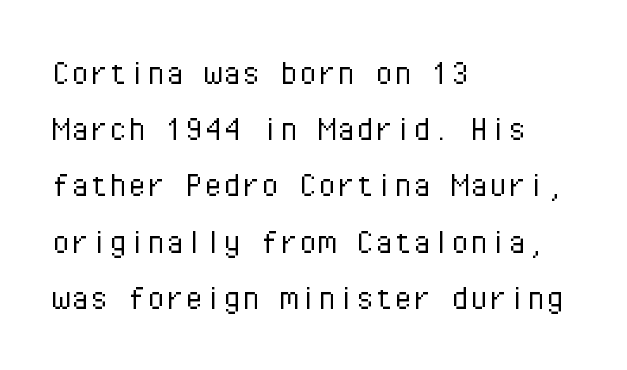
{"serif": "no", "italic": "no", "bold": "no", "weight": "light", "width": "normal", "stroke_contrast": "low", "x_height": "medium", "monospaced": "yes", "underline": "no", "align": "left", "line_spacing": "normal", "line_spacing_ratio": 1.48, "letter_spacing": "normal", "letter_spacing_em": 0.0, "glyph_px": 38}
